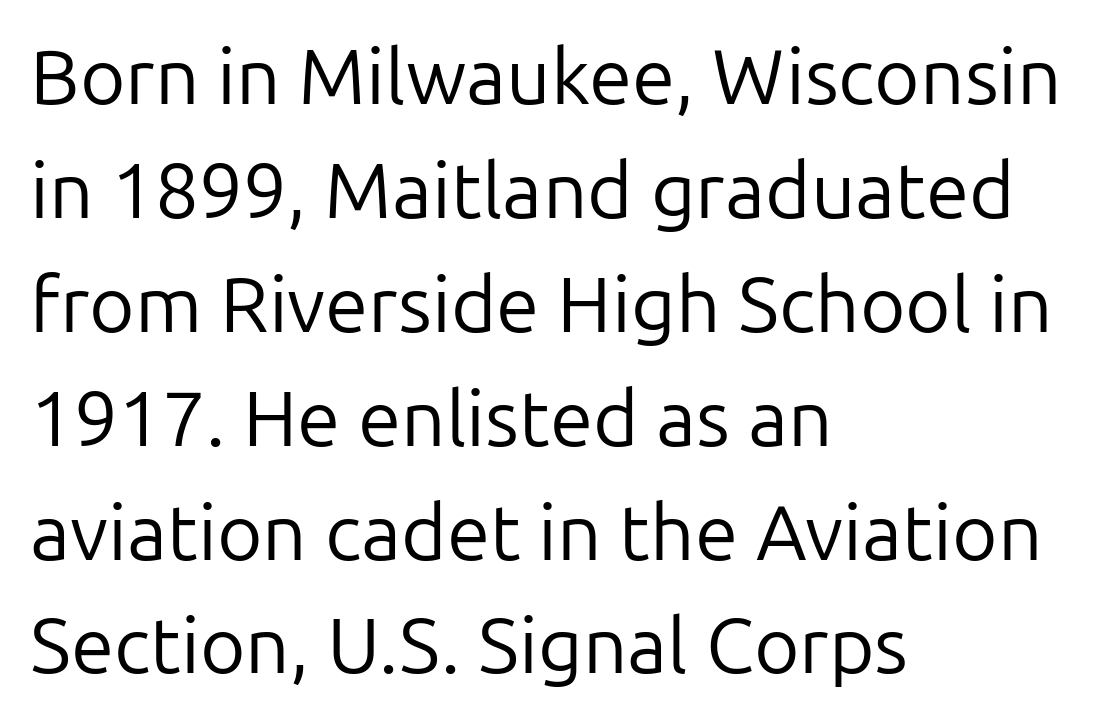
Q: Is the text bold? A: No.
Q: Is the text italic (slanted)? A: No, it is upright.
Q: Is the typeface a serif or a sans-serif typeface? A: Sans-serif.
Q: Is the text underlined? A: No.
Q: How is the paragraph aligned? A: Left-aligned.
Q: Is the spacing between letters normal or unusually wide? A: Normal.
Q: Is the spacing between lines tight, normal or loose? A: Normal.
Q: Width (condensed, normal, or wide)? A: Normal.
Q: Stroke contrast? A: Low.
Q: x-height? A: Medium.
Q: Monospaced? A: No.
